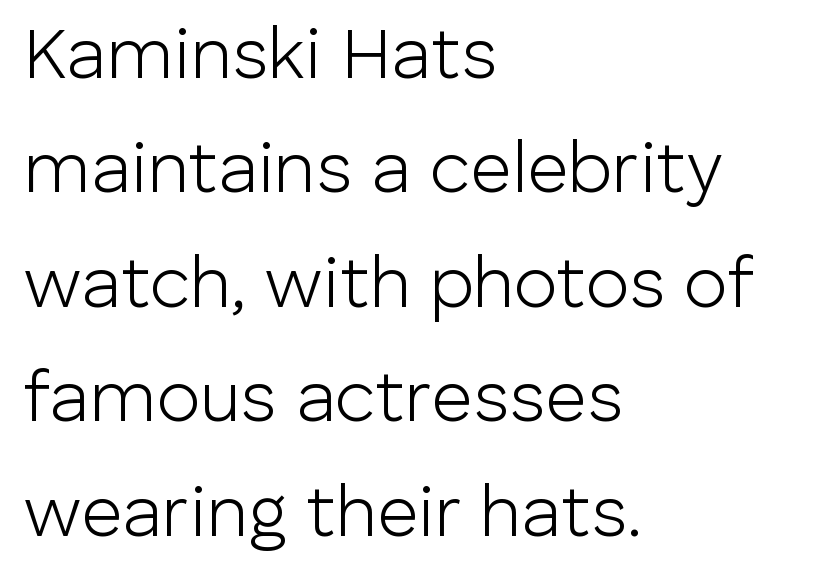
The image shows 72 px light sans-serif type, upright; set left-aligned, normal line spacing (1.59x), normal letter spacing, not underlined; low stroke contrast and a medium x-height.
